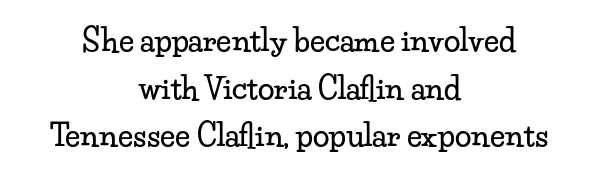
The words here are not underlined. The type is set solid horizontally, with unmodified tracking. The designer went with a serif here, giving each stem small feet. Does the leading feel generous? No, just average. This is roman type, the default non-slanted kind.
